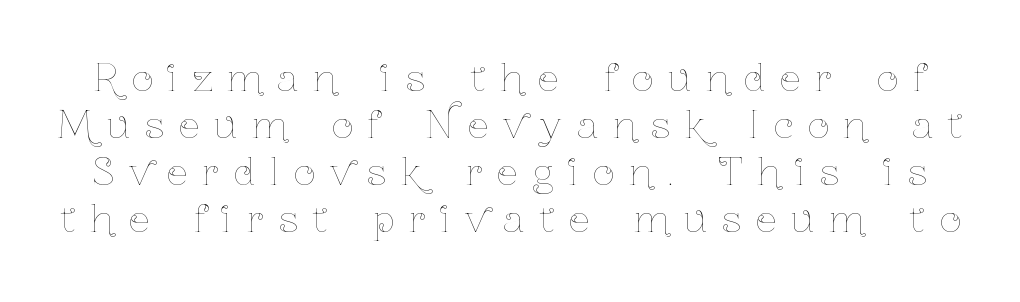
No word sits above an underline. Horizontal bands of white between lines are of average thickness. A roman cut, with each character standing at attention. You could not count columns in this text — the font is proportionally spaced.
